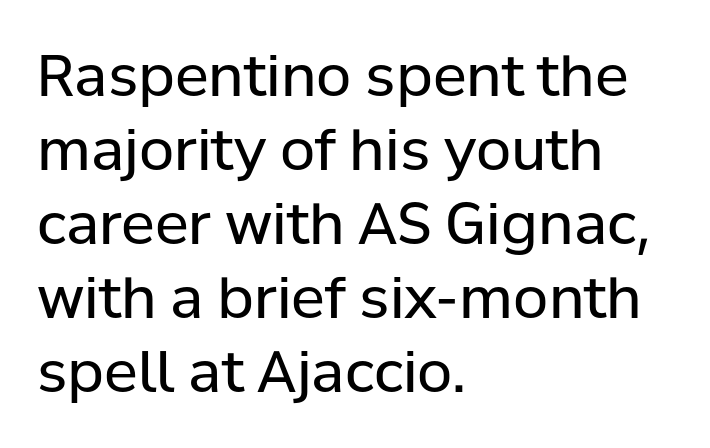
You could call the tracking neutral — neither tight nor loose. The typesetter chose a ragged-right arrangement here. Lines of text with bare space underneath. A roman cut, with each character standing at attention. Observe the absence of serifs on each vertical stroke in this sample. Do the characters align in a grid? No, the font is proportional.
